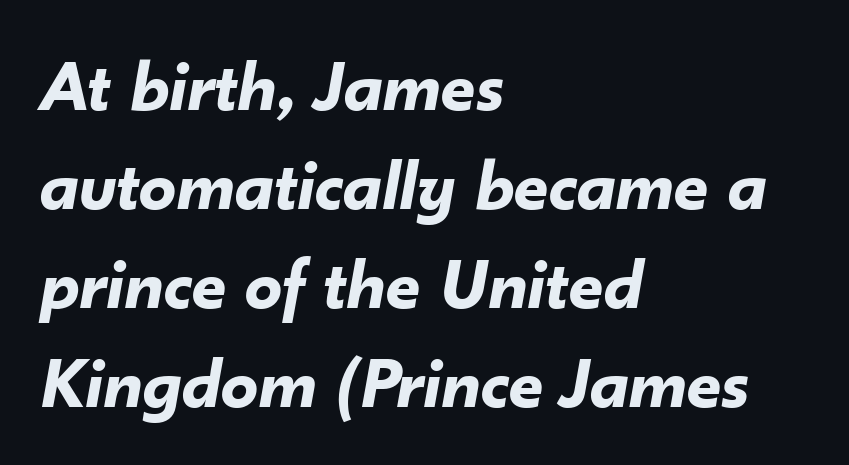
{"italic": "yes", "lean": "right", "slant_degrees": 10, "bold": "yes", "weight": "bold", "width": "normal", "stroke_contrast": "low", "x_height": "small", "monospaced": "no", "underline": "no", "align": "left", "line_spacing": "normal", "line_spacing_ratio": 1.34, "letter_spacing": "normal", "letter_spacing_em": 0.0, "glyph_px": 74}
